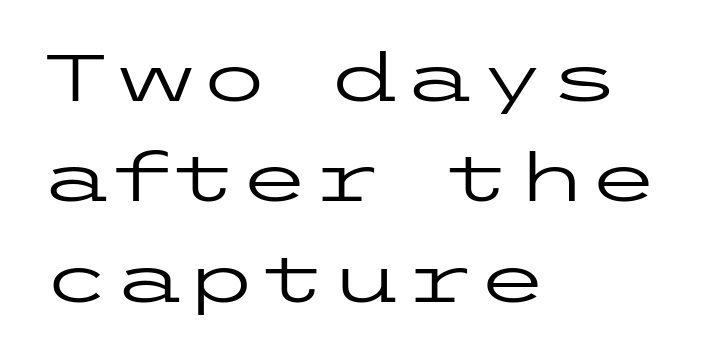
{"serif": "no", "italic": "no", "bold": "no", "weight": "regular", "width": "wide", "stroke_contrast": "low", "x_height": "medium", "underline": "no", "align": "left", "line_spacing": "normal", "line_spacing_ratio": 1.52, "letter_spacing": "normal", "letter_spacing_em": 0.0, "glyph_px": 66}
